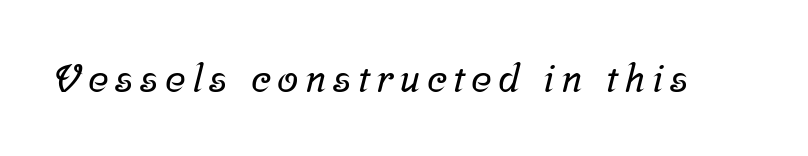
{"width": "normal", "stroke_contrast": "low", "x_height": "medium", "monospaced": "no", "underline": "no", "glyph_px": 39}
